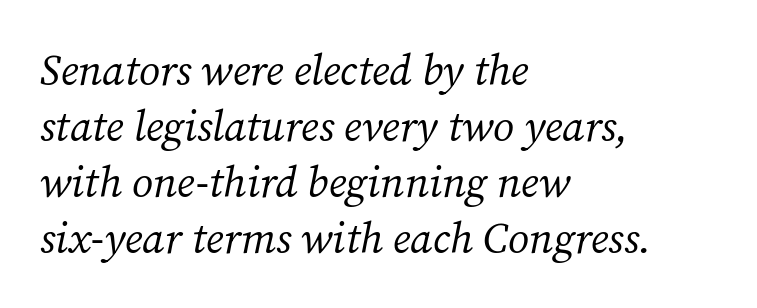
{"serif": "yes", "italic": "yes", "lean": "right", "slant_degrees": 12, "bold": "no", "weight": "regular", "width": "normal", "stroke_contrast": "medium", "x_height": "medium", "monospaced": "no", "underline": "no", "align": "left", "line_spacing": "normal", "line_spacing_ratio": 1.3, "letter_spacing": "normal", "letter_spacing_em": 0.0, "glyph_px": 43}
